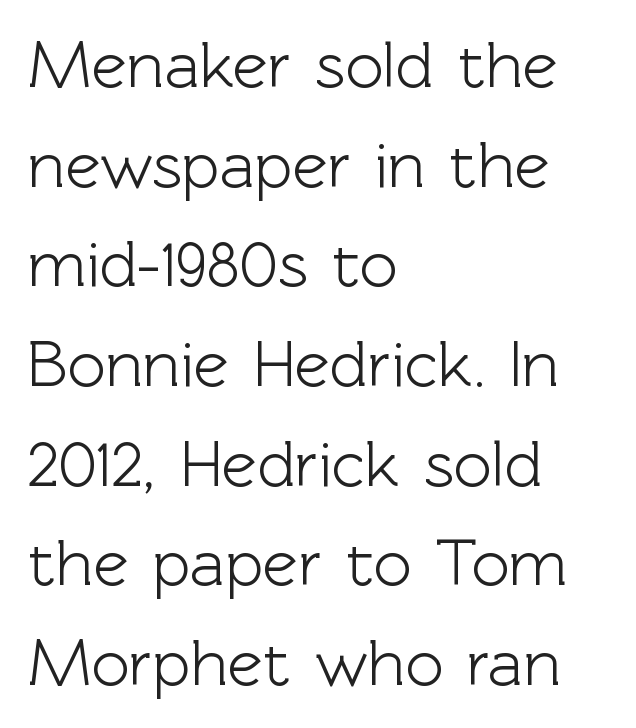
Q: Is the text italic (slanted)? A: No, it is upright.
Q: Is the typeface a serif or a sans-serif typeface? A: Sans-serif.
Q: Is the text underlined? A: No.
Q: How is the paragraph aligned? A: Left-aligned.
Q: Is the spacing between letters normal or unusually wide? A: Normal.
Q: Is the spacing between lines tight, normal or loose? A: Normal.
Q: Width (condensed, normal, or wide)? A: Normal.
Q: x-height? A: Medium.
Q: Monospaced? A: No.
